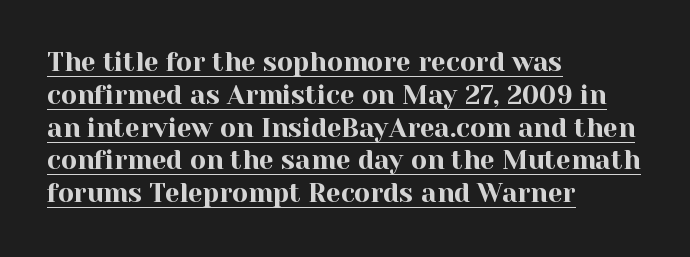
The image shows 26 px text type, upright; set left-aligned, normal line spacing (1.26x), normal letter spacing, underlined.
